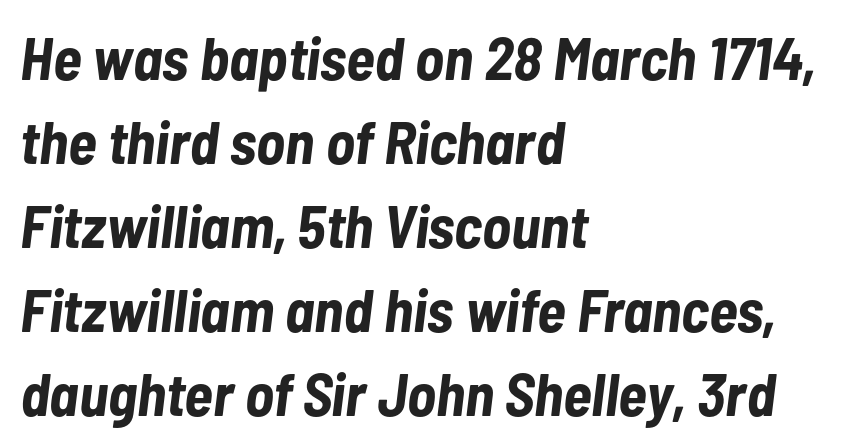
Q: Is the text bold? A: Yes.
Q: Is the text italic (slanted)? A: Yes, it leans right by about 7 degrees.
Q: Is the text underlined? A: No.
Q: How is the paragraph aligned? A: Left-aligned.
Q: Is the spacing between letters normal or unusually wide? A: Normal.
Q: Is the spacing between lines tight, normal or loose? A: Normal.
Q: Width (condensed, normal, or wide)? A: Condensed.
Q: Stroke contrast? A: Low.
Q: x-height? A: Medium.
Q: Monospaced? A: No.
